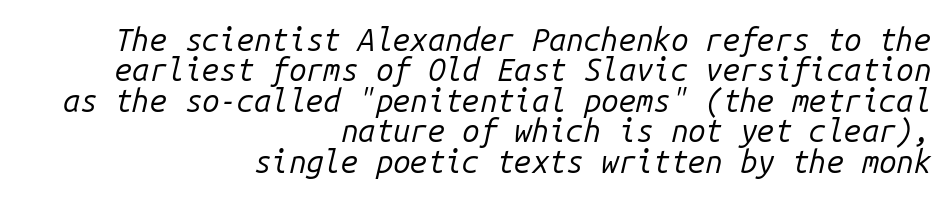
{"italic": "yes", "lean": "right", "slant_degrees": 14, "bold": "no", "weight": "regular", "width": "normal", "stroke_contrast": "low", "x_height": "medium", "monospaced": "yes", "underline": "no", "align": "right", "line_spacing": "tight", "line_spacing_ratio": 0.98, "letter_spacing": "normal", "letter_spacing_em": 0.0, "glyph_px": 31}
